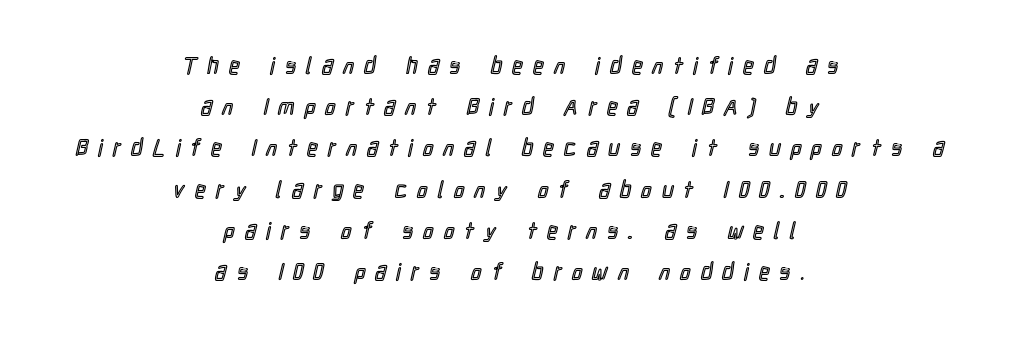
This sample is center-justified, so both line endings float freely. The zone under the glyphs is completely vacant. Inter-character spacing is expanded well beyond the font's built-in metrics.
